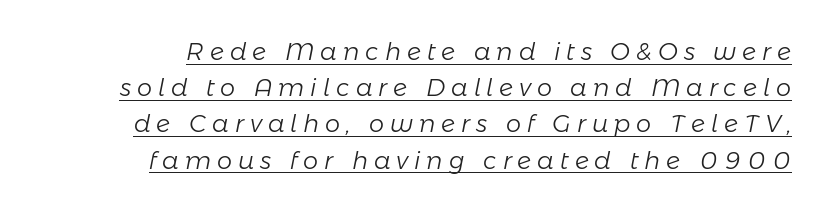
The image shows 24 px text type, italic (leaning right); set right-aligned, normal line spacing (1.51x), unusually wide letter spacing (+0.25 em), underlined.
